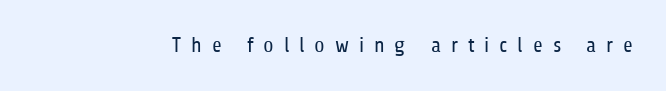
Q: Is the text bold? A: No.
Q: Is the text italic (slanted)? A: No, it is upright.
Q: Is the text underlined? A: No.
Q: Is the spacing between letters normal or unusually wide? A: Unusually wide.
